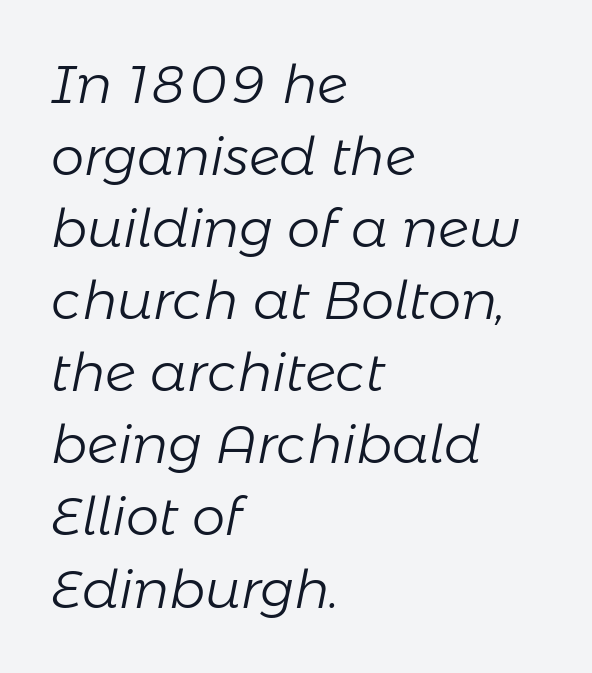
{"italic": "yes", "lean": "right", "slant_degrees": 11, "bold": "no", "weight": "light", "width": "normal", "stroke_contrast": "low", "x_height": "medium", "monospaced": "no", "underline": "no", "align": "left", "line_spacing": "normal", "line_spacing_ratio": 1.36, "letter_spacing": "normal", "letter_spacing_em": 0.0, "glyph_px": 53}
